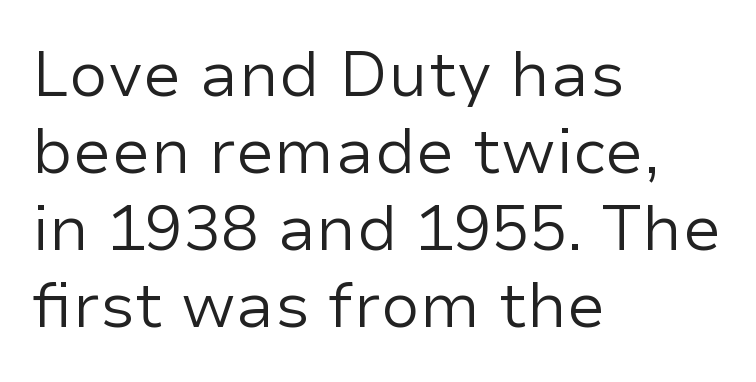
{"serif": "no", "italic": "no", "bold": "no", "weight": "regular", "width": "normal", "stroke_contrast": "low", "x_height": "medium", "monospaced": "no", "underline": "no", "align": "left", "line_spacing_ratio": 1.22, "letter_spacing": "normal", "letter_spacing_em": 0.0, "glyph_px": 63}
